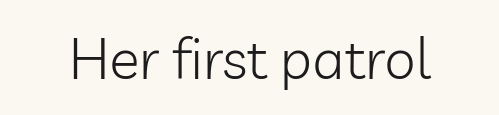
Q: Is the text bold? A: No.
Q: Is the text italic (slanted)? A: No, it is upright.
Q: Is the typeface a serif or a sans-serif typeface? A: Sans-serif.
Q: Is the text underlined? A: No.
Q: Is the spacing between letters normal or unusually wide? A: Normal.
Q: Width (condensed, normal, or wide)? A: Normal.
Q: Stroke contrast? A: Low.
Q: x-height? A: Medium.
Q: Monospaced? A: No.
